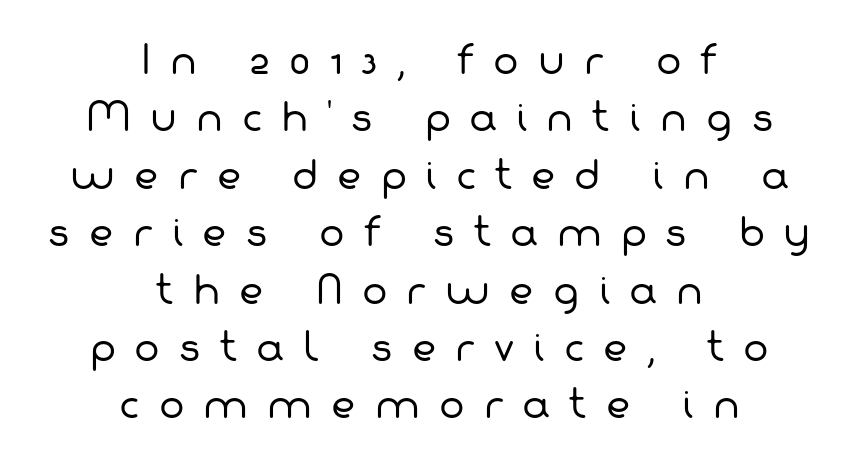
The image shows 38 px regular-weight sans-serif type; set centered, normal line spacing (1.51x), unusually wide letter spacing (+0.5 em), not underlined; low stroke contrast and a medium x-height.
